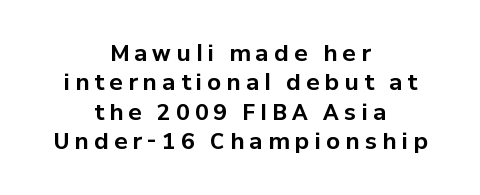
Posture: vertical. One-word summary of the alignment: center. The line texture is sparse and dotted thanks to wide tracking. Only glyphs here, with clear space below each row. Typesetter's note: full bold, strokes at maximum text heaviness.
